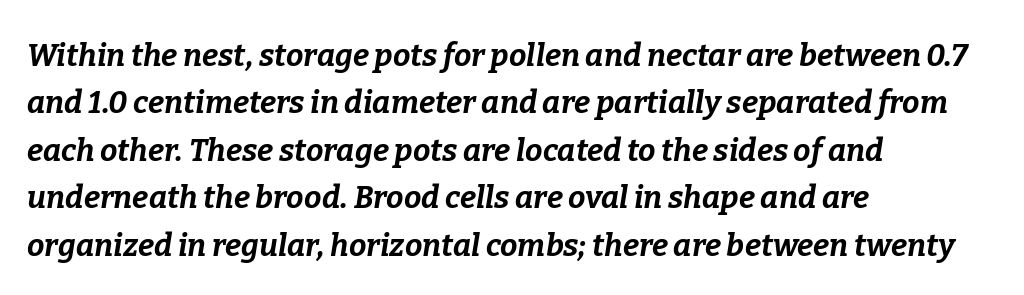
Q: Is the text bold? A: Yes.
Q: Is the text italic (slanted)? A: Yes, it leans right by about 9 degrees.
Q: Is the text underlined? A: No.
Q: How is the paragraph aligned? A: Left-aligned.
Q: Is the spacing between letters normal or unusually wide? A: Normal.
Q: Is the spacing between lines tight, normal or loose? A: Normal.
Q: Width (condensed, normal, or wide)? A: Normal.
Q: Stroke contrast? A: Low.
Q: x-height? A: Medium.
Q: Monospaced? A: No.
